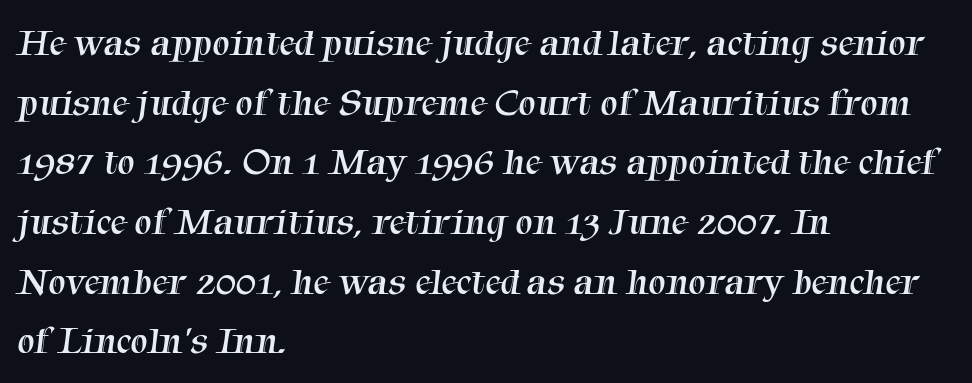
{"serif": "yes", "bold": "no", "weight": "regular", "width": "normal", "stroke_contrast": "medium", "x_height": "medium", "monospaced": "no", "underline": "no", "align": "left", "line_spacing": "normal", "line_spacing_ratio": 1.53, "letter_spacing": "normal", "letter_spacing_em": 0.0, "glyph_px": 39}
